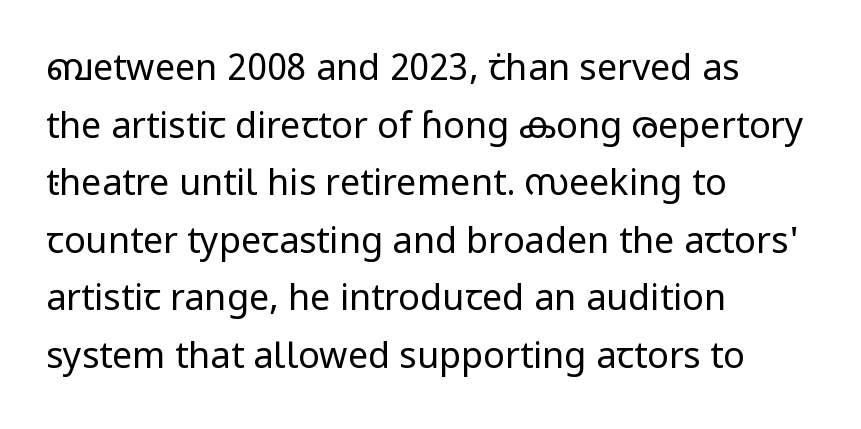
Q: Is the text bold? A: No.
Q: Is the text italic (slanted)? A: No, it is upright.
Q: Is the typeface a serif or a sans-serif typeface? A: Sans-serif.
Q: Is the text underlined? A: No.
Q: How is the paragraph aligned? A: Left-aligned.
Q: Is the spacing between letters normal or unusually wide? A: Normal.
Q: Is the spacing between lines tight, normal or loose? A: Normal.
Q: Width (condensed, normal, or wide)? A: Normal.
Q: Stroke contrast? A: Low.
Q: x-height? A: Medium.
Q: Monospaced? A: No.
